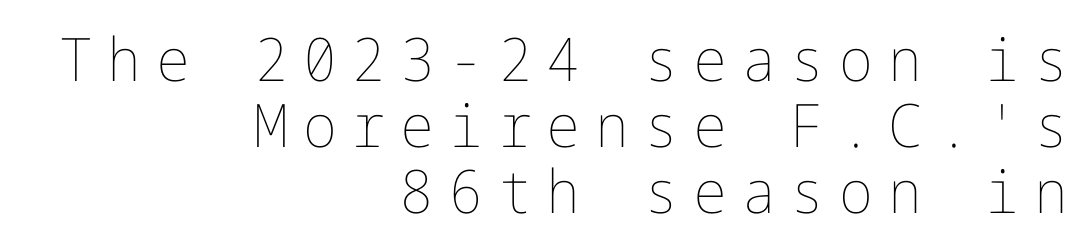
{"italic": "no", "bold": "no", "weight": "thin", "width": "normal", "stroke_contrast": "low", "x_height": "medium", "underline": "no", "align": "right", "line_spacing": "tight", "line_spacing_ratio": 1.1, "letter_spacing": "wide", "letter_spacing_em": 0.25, "glyph_px": 60}
